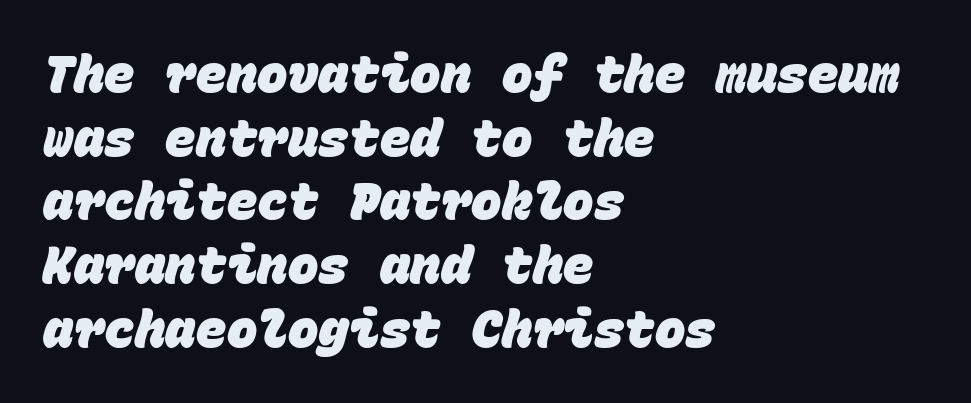
{"serif": "no", "bold": "yes", "weight": "heavy", "width": "normal", "stroke_contrast": "low", "x_height": "large", "monospaced": "yes", "underline": "no", "align": "left", "line_spacing": "normal", "line_spacing_ratio": 1.25, "letter_spacing": "normal", "letter_spacing_em": 0.0, "glyph_px": 51}
